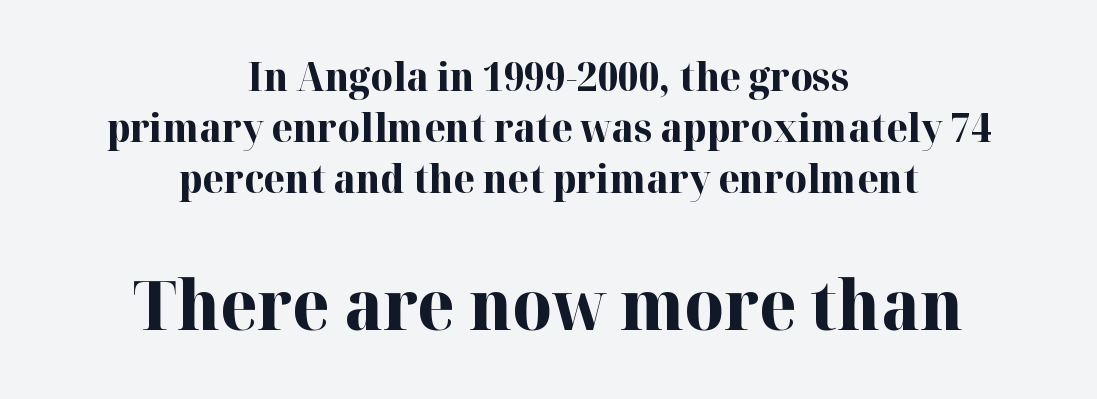
{"serif": "yes", "italic": "no", "bold": "yes", "weight": "bold", "width": "normal", "stroke_contrast": "high", "x_height": "medium", "monospaced": "no", "underline": "no", "align": "center", "line_spacing": "normal", "line_spacing_ratio": 1.31, "letter_spacing": "normal", "letter_spacing_em": 0.0, "larger_block": "second", "size_ratio": 1.74, "glyph_px": 68}
